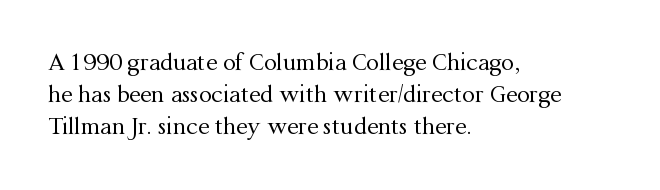
Q: Is the text bold? A: No.
Q: Is the text italic (slanted)? A: No, it is upright.
Q: Is the text underlined? A: No.
Q: How is the paragraph aligned? A: Left-aligned.
Q: Is the spacing between letters normal or unusually wide? A: Normal.
Q: Is the spacing between lines tight, normal or loose? A: Normal.
